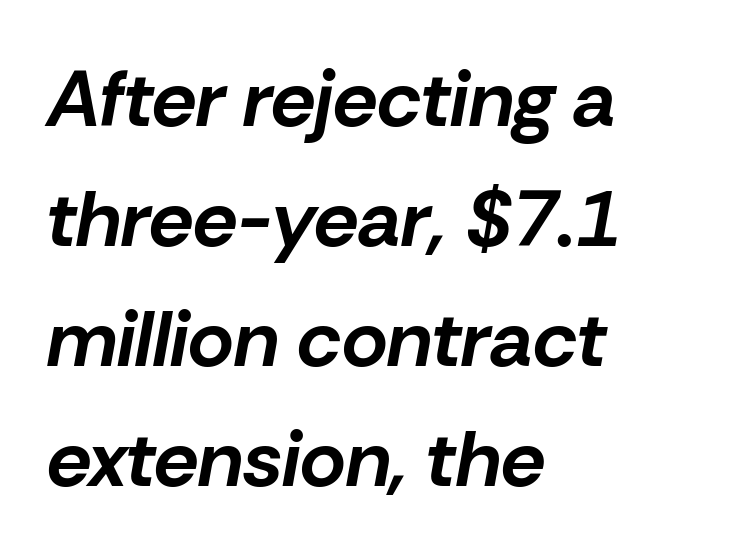
The image shows 79 px bold type, italic (leaning right); set left-aligned, normal line spacing (1.52x), normal letter spacing, not underlined; low stroke contrast and a medium x-height.
